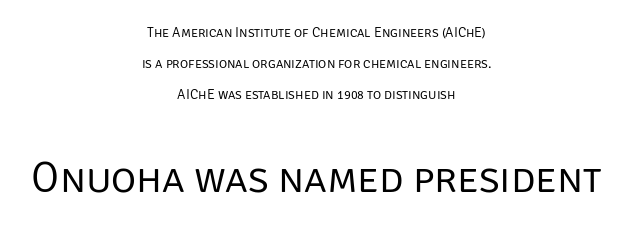
{"serif": "no", "italic": "no", "bold": "no", "weight": "regular", "width": "normal", "stroke_contrast": "low", "x_height": "large", "monospaced": "no", "underline": "no", "align": "center", "line_spacing": "loose", "line_spacing_ratio": 2.23, "letter_spacing": "normal", "letter_spacing_em": 0.0, "larger_block": "second", "size_ratio": 3.07, "glyph_px": 43}
